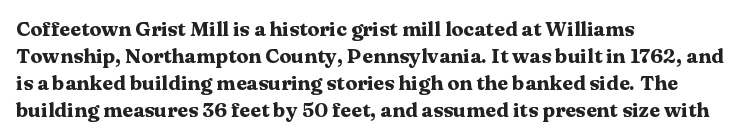
The image shows 20 px bold type, upright; set left-aligned, normal line spacing (1.35x), normal letter spacing, not underlined.
